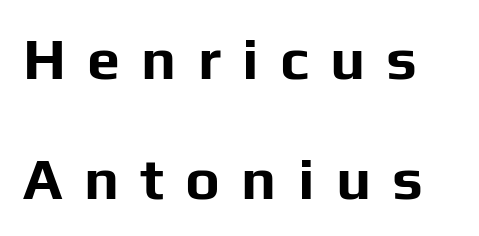
{"serif": "no", "italic": "no", "bold": "yes", "weight": "bold", "width": "normal", "stroke_contrast": "low", "x_height": "medium", "monospaced": "no", "underline": "no", "line_spacing": "loose", "line_spacing_ratio": 2.04, "letter_spacing": "wide", "letter_spacing_em": 0.36, "glyph_px": 59}
